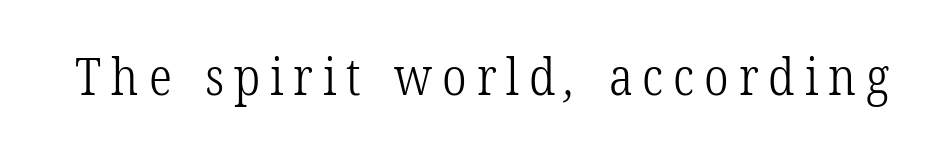
The letters look calm and open, with moderate or lighter stems. The font family rendered here belongs to the serif group. The space beneath each line is pristine and unruled. Character widths vary here, with narrow letters taking less room than wide ones.
